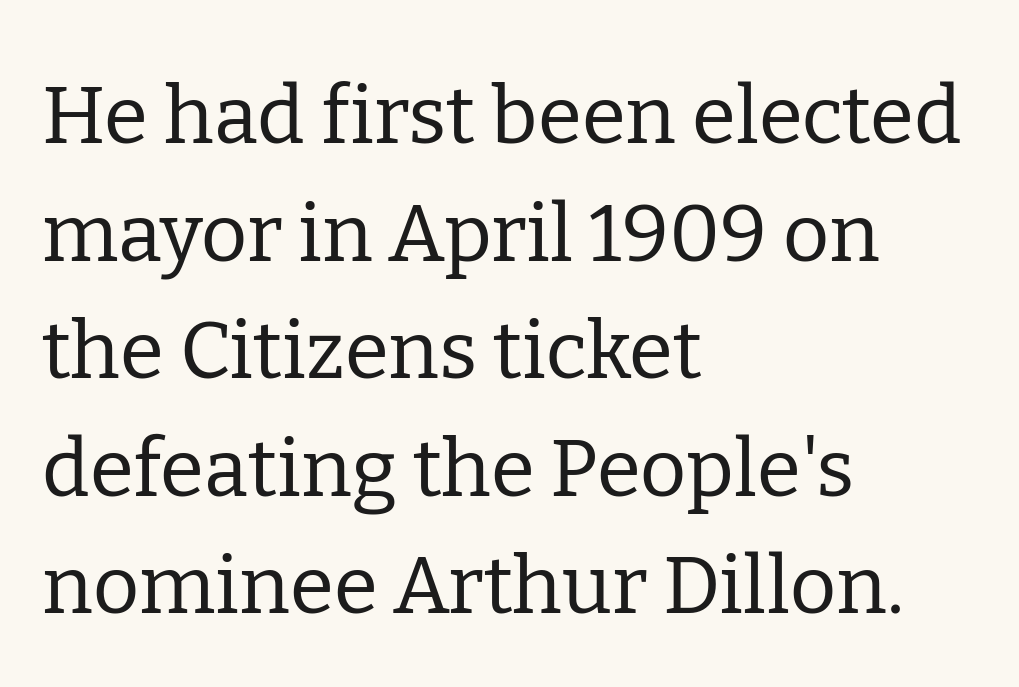
Q: Is the text bold? A: No.
Q: Is the text italic (slanted)? A: No, it is upright.
Q: Is the typeface a serif or a sans-serif typeface? A: Serif.
Q: Is the text underlined? A: No.
Q: How is the paragraph aligned? A: Left-aligned.
Q: Is the spacing between letters normal or unusually wide? A: Normal.
Q: Is the spacing between lines tight, normal or loose? A: Normal.
Q: Width (condensed, normal, or wide)? A: Normal.
Q: Stroke contrast? A: Low.
Q: x-height? A: Medium.
Q: Monospaced? A: No.
